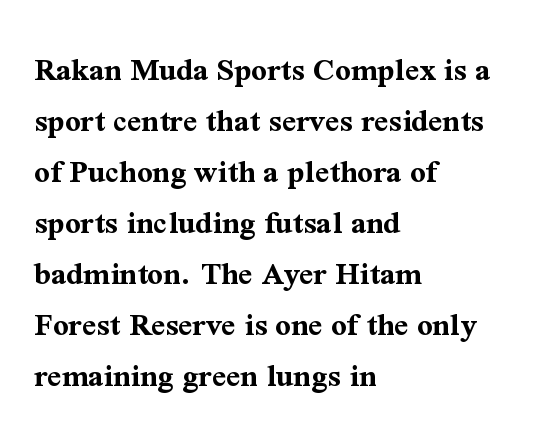
Its strokes are broad and dark, the hallmark of bold type. Nothing unusual about the tracking: characters are spaced as the font intends. The passage shown is not underscored anywhere. The typesetter chose a ragged-right arrangement here. Spacing verdict: proportional, widths tailored to each character.
